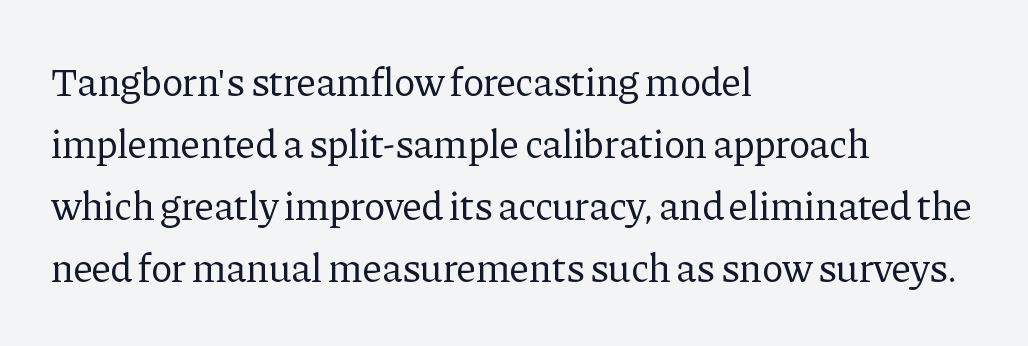
Q: Is the text bold? A: No.
Q: Is the text italic (slanted)? A: No, it is upright.
Q: Is the typeface a serif or a sans-serif typeface? A: Serif.
Q: Is the text underlined? A: No.
Q: How is the paragraph aligned? A: Left-aligned.
Q: Is the spacing between letters normal or unusually wide? A: Normal.
Q: Is the spacing between lines tight, normal or loose? A: Normal.
Q: Width (condensed, normal, or wide)? A: Normal.
Q: Stroke contrast? A: Low.
Q: x-height? A: Medium.
Q: Monospaced? A: No.
